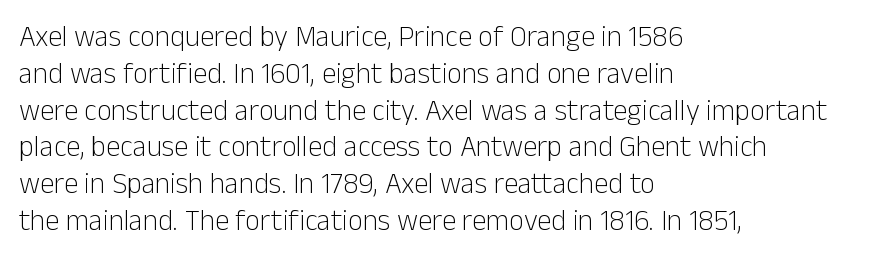
Spacing verdict: proportional, widths tailored to each character. A typesetter would call this zero additional tracking. The rendering uses a moderate line-height, typical for paragraphs. The font sits on the lighter half of the weight spectrum, regular included.
